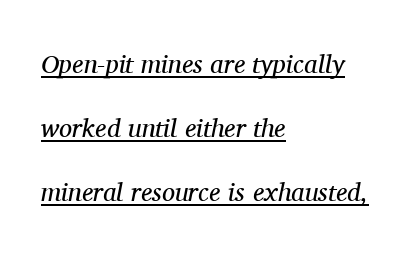
This sample trades compactness for vertical openness between lines. Yep, that's italic — everything's leaning. A continuous stroke trails under the words, as in a hyperlink. Standard letterfit; no display-style spreading of the glyphs.
